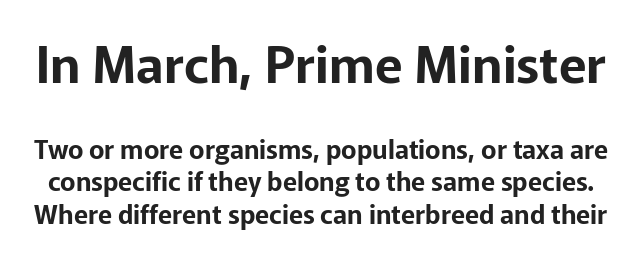
{"serif": "no", "italic": "no", "width": "normal", "stroke_contrast": "low", "x_height": "medium", "monospaced": "no", "underline": "no", "line_spacing": "normal", "line_spacing_ratio": 1.25, "letter_spacing": "normal", "letter_spacing_em": 0.0, "larger_block": "first", "size_ratio": 1.96, "glyph_px": 51}
